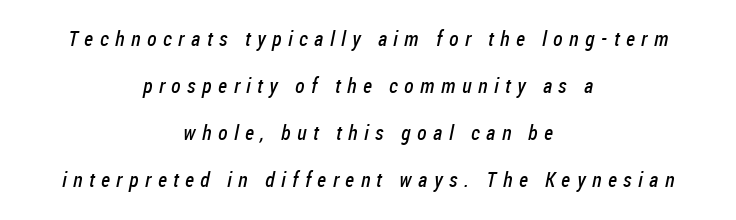
Q: Is the text bold? A: No.
Q: Is the text underlined? A: No.
Q: How is the paragraph aligned? A: Centered.
Q: Is the spacing between letters normal or unusually wide? A: Unusually wide.
Q: Is the spacing between lines tight, normal or loose? A: Loose.
